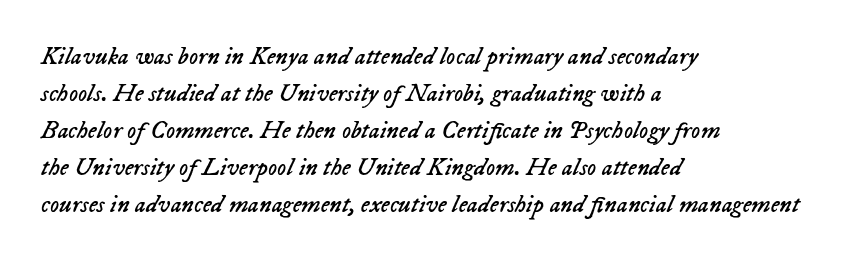
Q: Is the text bold? A: No.
Q: Is the text italic (slanted)? A: Yes, it leans right by about 23 degrees.
Q: Is the text underlined? A: No.
Q: How is the paragraph aligned? A: Left-aligned.
Q: Is the spacing between letters normal or unusually wide? A: Normal.
Q: Is the spacing between lines tight, normal or loose? A: Normal.
